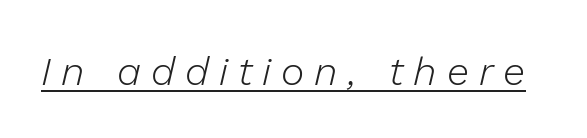
The image shows 40 px light type, italic (leaning right); set unusually wide letter spacing (+0.25 em), underlined; low stroke contrast and a medium x-height.
